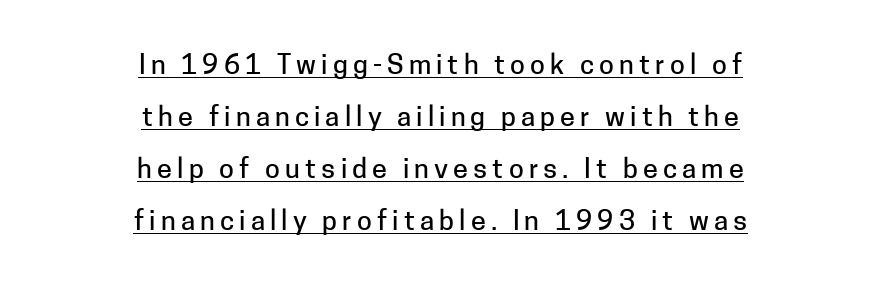
Q: Is the text italic (slanted)? A: No, it is upright.
Q: Is the text underlined? A: Yes.
Q: How is the paragraph aligned? A: Centered.
Q: Is the spacing between lines tight, normal or loose? A: Loose.
